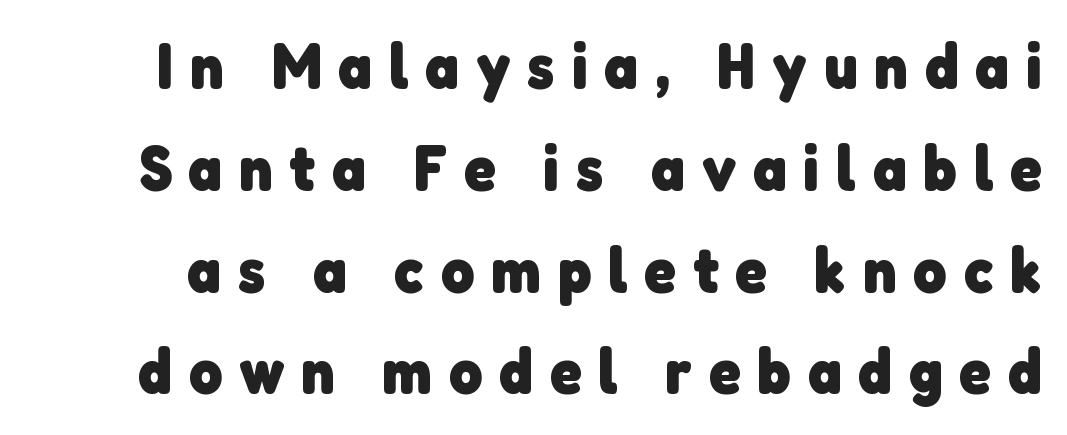
Each letter keeps its own natural width here, so spacing adapts to shape. The rendering uses a moderate line-height, typical for paragraphs. Tracking value appears strongly positive — letters spread wide. Pretty heavy lettering here — definitely bold. Underline: absent. Is this a sans? Yes — the strokes have no serifs.
